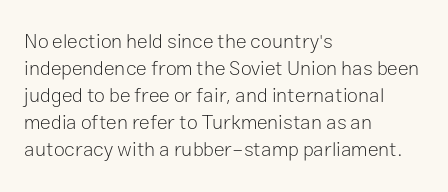
{"italic": "no", "bold": "no", "underline": "no", "align": "left", "line_spacing": "normal", "line_spacing_ratio": 1.35, "letter_spacing": "normal", "letter_spacing_em": 0.0, "glyph_px": 20}
